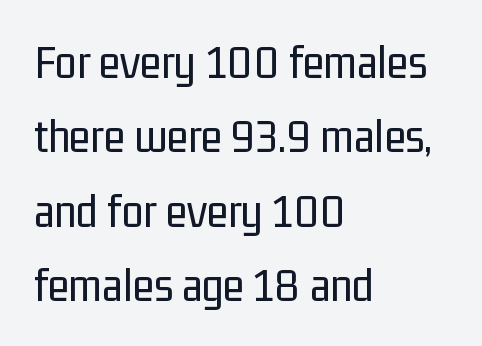
{"serif": "no", "italic": "no", "bold": "no", "weight": "regular", "width": "condensed", "stroke_contrast": "low", "x_height": "medium", "monospaced": "no", "underline": "no", "align": "left", "line_spacing": "normal", "line_spacing_ratio": 1.52, "letter_spacing": "normal", "letter_spacing_em": 0.0, "glyph_px": 49}
